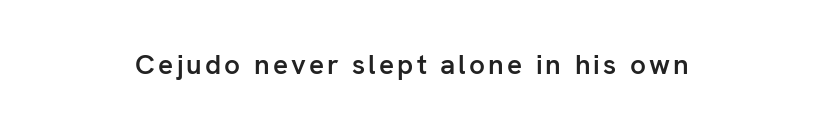
Q: Is the text bold? A: Semi-bold.
Q: Is the text italic (slanted)? A: No, it is upright.
Q: Is the typeface a serif or a sans-serif typeface? A: Sans-serif.
Q: Is the text underlined? A: No.
Q: Width (condensed, normal, or wide)? A: Normal.
Q: Stroke contrast? A: Low.
Q: x-height? A: Medium.
Q: Monospaced? A: No.
